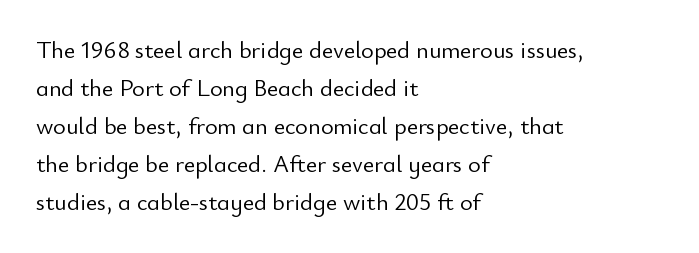
The image shows 24 px text type, upright; set left-aligned, normal line spacing (1.58x), normal letter spacing, not underlined.
